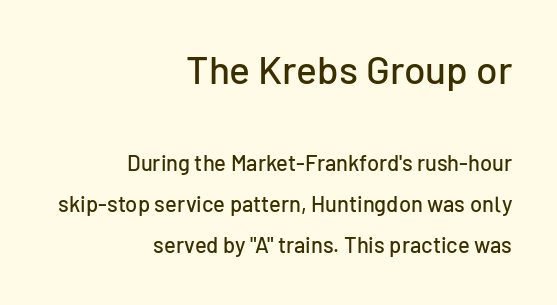
The image shows 39 px sans-serif type, upright; set right-aligned, line spacing 1.86x, normal letter spacing, not underlined; the first (top) block is 1.77x larger; low stroke contrast and a medium x-height.
